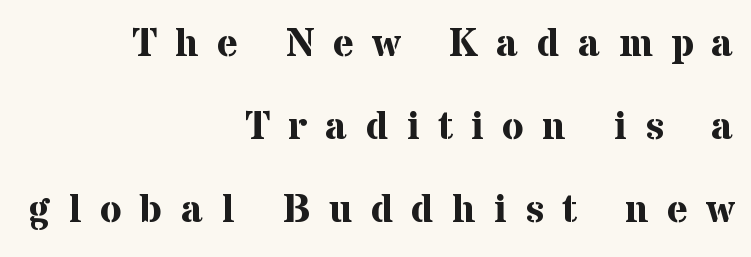
{"serif": "yes", "italic": "no", "bold": "yes", "weight": "bold", "width": "normal", "stroke_contrast": "medium", "x_height": "medium", "monospaced": "no", "underline": "no", "align": "right", "line_spacing": "loose", "line_spacing_ratio": 2.08, "letter_spacing": "wide", "letter_spacing_em": 0.46, "glyph_px": 40}
